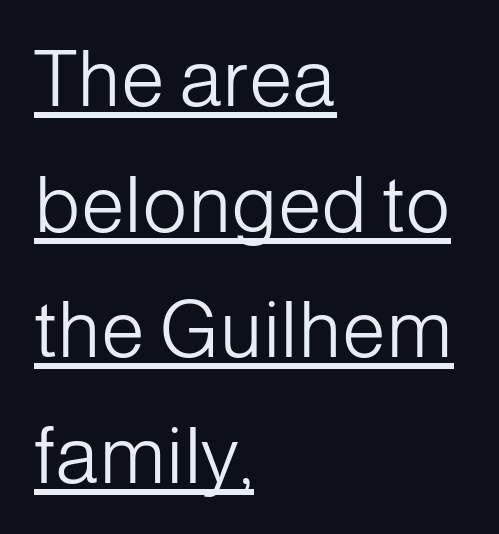
Q: Is the text bold? A: No.
Q: Is the text italic (slanted)? A: No, it is upright.
Q: Is the typeface a serif or a sans-serif typeface? A: Sans-serif.
Q: Is the text underlined? A: Yes.
Q: How is the paragraph aligned? A: Left-aligned.
Q: Is the spacing between letters normal or unusually wide? A: Normal.
Q: Is the spacing between lines tight, normal or loose? A: Normal.
Q: Width (condensed, normal, or wide)? A: Normal.
Q: Stroke contrast? A: Low.
Q: x-height? A: Medium.
Q: Monospaced? A: No.
